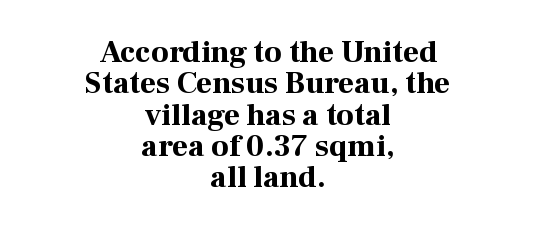
{"serif": "yes", "italic": "no", "bold": "yes", "weight": "bold", "width": "normal", "stroke_contrast": "high", "x_height": "medium", "monospaced": "no", "underline": "no", "align": "center", "line_spacing": "tight", "line_spacing_ratio": 1.01, "letter_spacing": "normal", "letter_spacing_em": 0.0, "glyph_px": 31}
